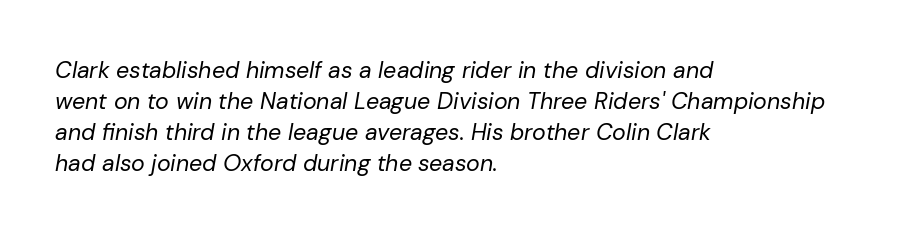
The image shows 23 px text type, italic (leaning right); set left-aligned, normal line spacing (1.35x), normal letter spacing, not underlined.
